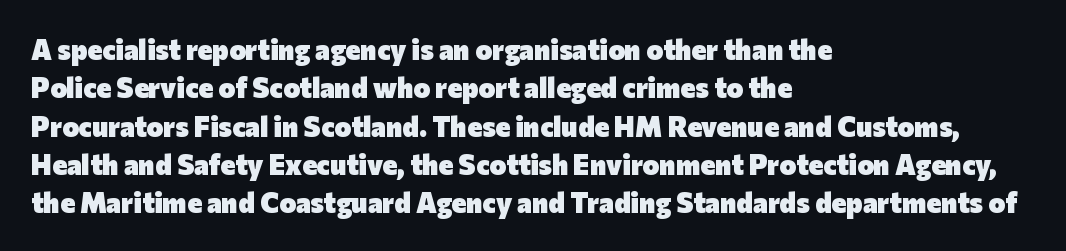
A typesetter would call this zero additional tracking. Bare-footed words on every line. The rag falls on the right side of this text block. Note: no serifs on the glyphs.
